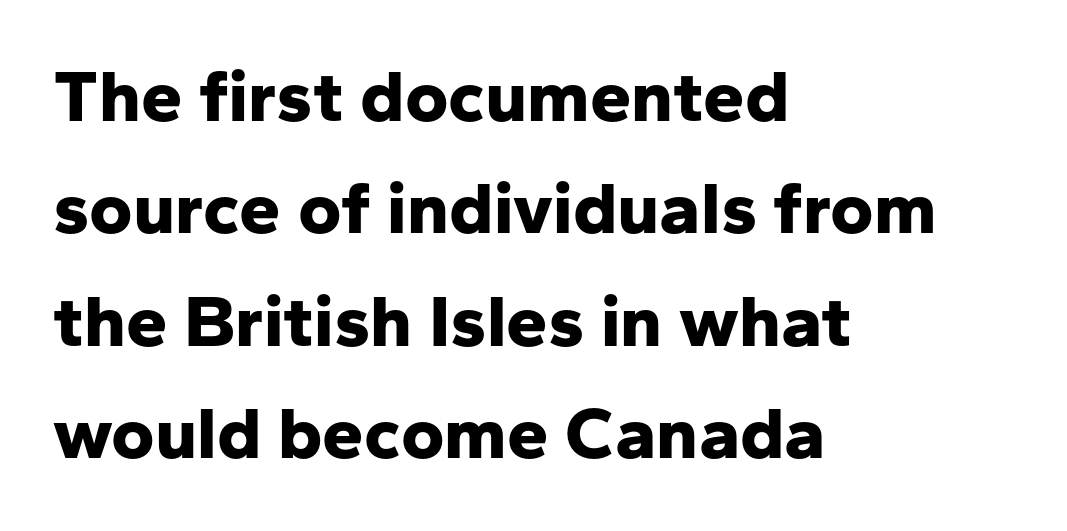
The image shows 74 px bold sans-serif type, upright; set left-aligned, normal line spacing (1.52x), normal letter spacing, not underlined; low stroke contrast and a medium x-height.
